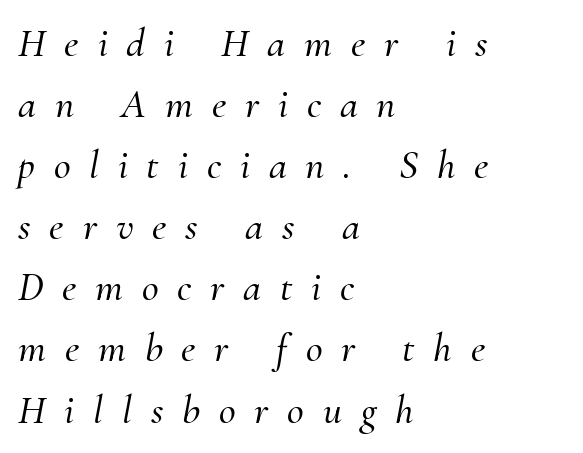
You can tell it's italic because the verticals aren't actually vertical. In terms of letterspacing, this is a distinctly airy, spread setting. Successive baselines arrive at the customary interval. Each row of text sits above clean, open space. The face used here is proportionally spaced, like ordinary book or web type. The paragraph shown leans on its left margin.
